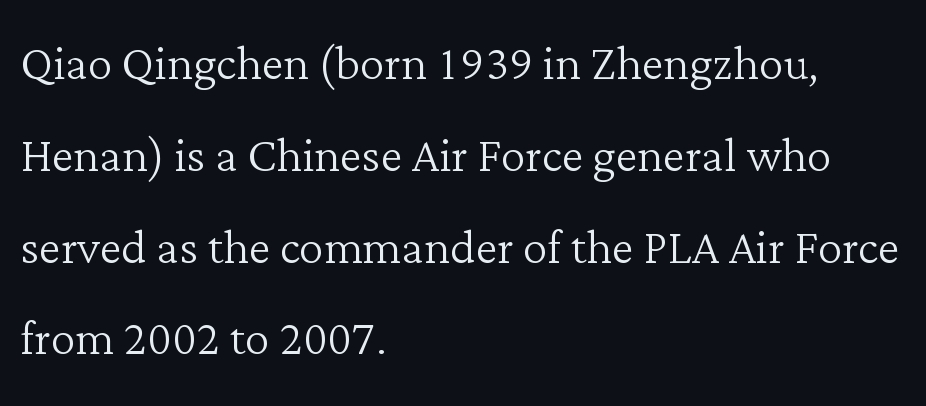
The image shows 62 px light serif type, upright; set left-aligned, normal line spacing (1.48x), normal letter spacing, not underlined; low stroke contrast and a medium x-height.
